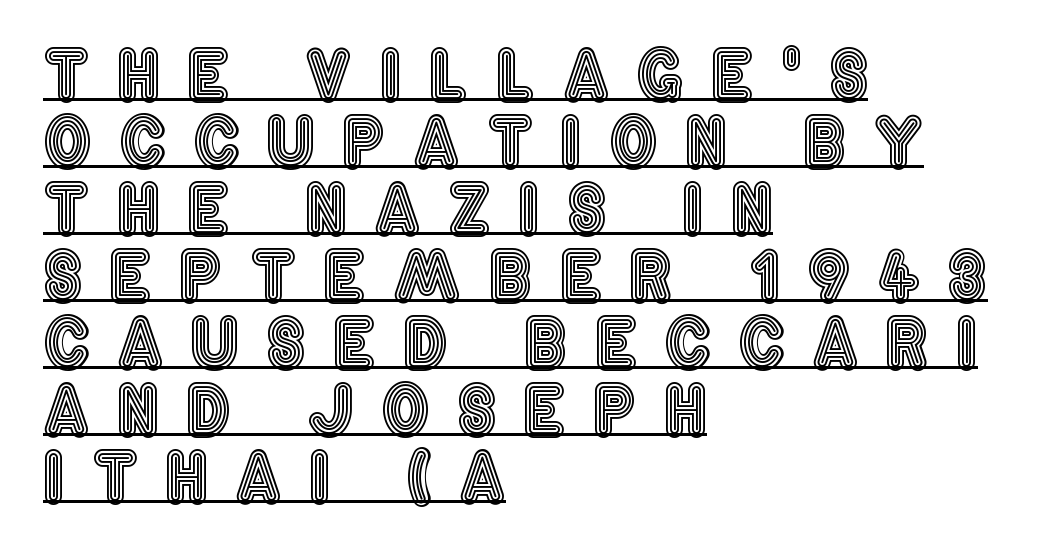
Q: Is the text italic (slanted)? A: No, it is upright.
Q: Is the text underlined? A: Yes.
Q: How is the paragraph aligned? A: Left-aligned.
Q: Is the spacing between letters normal or unusually wide? A: Unusually wide.
Q: Is the spacing between lines tight, normal or loose? A: Tight.
Q: Width (condensed, normal, or wide)? A: Condensed.
Q: x-height? A: Large.
Q: Monospaced? A: No.
